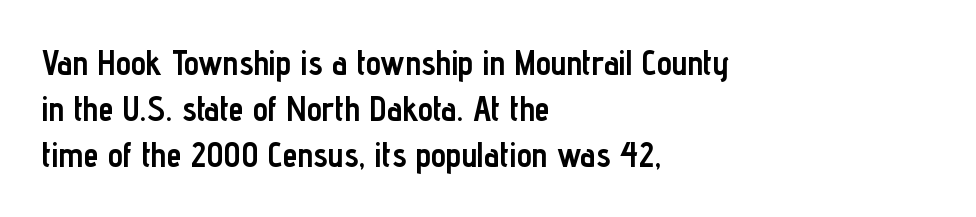
Q: Is the text bold? A: Yes.
Q: Is the text italic (slanted)? A: No, it is upright.
Q: Is the typeface a serif or a sans-serif typeface? A: Sans-serif.
Q: Is the text underlined? A: No.
Q: How is the paragraph aligned? A: Left-aligned.
Q: Is the spacing between letters normal or unusually wide? A: Normal.
Q: Is the spacing between lines tight, normal or loose? A: Normal.
Q: Width (condensed, normal, or wide)? A: Condensed.
Q: Stroke contrast? A: Low.
Q: x-height? A: Medium.
Q: Monospaced? A: No.
